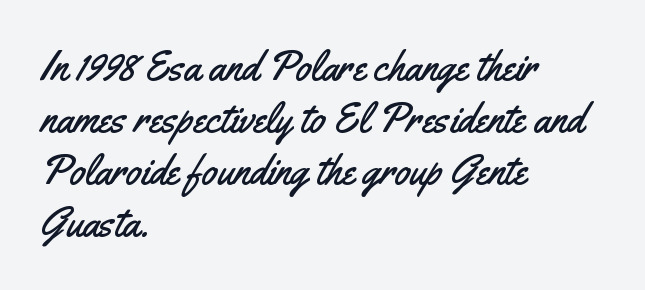
{"serif": "no", "width": "condensed", "stroke_contrast": "medium", "x_height": "small", "monospaced": "no", "underline": "no", "align": "left", "line_spacing": "normal", "line_spacing_ratio": 1.27, "letter_spacing": "normal", "letter_spacing_em": 0.0, "glyph_px": 41}
